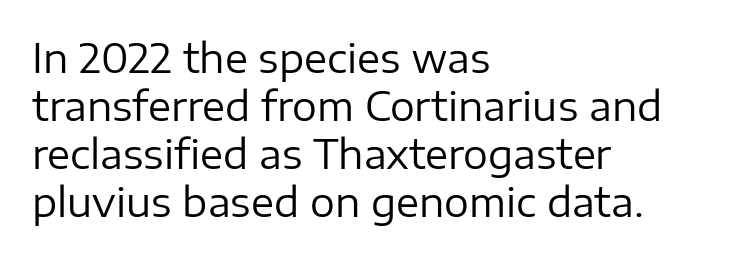
Q: Is the text bold? A: No.
Q: Is the text italic (slanted)? A: No, it is upright.
Q: Is the typeface a serif or a sans-serif typeface? A: Sans-serif.
Q: Is the text underlined? A: No.
Q: How is the paragraph aligned? A: Left-aligned.
Q: Is the spacing between letters normal or unusually wide? A: Normal.
Q: Width (condensed, normal, or wide)? A: Normal.
Q: Stroke contrast? A: Low.
Q: x-height? A: Medium.
Q: Monospaced? A: No.
